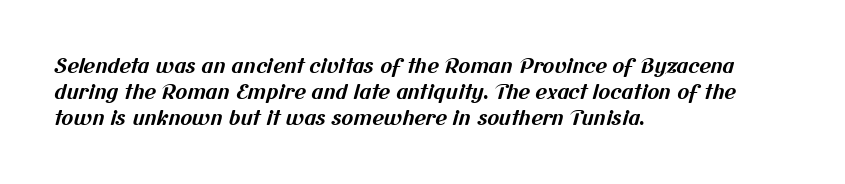
Q: Is the text bold? A: Yes.
Q: Is the text underlined? A: No.
Q: How is the paragraph aligned? A: Left-aligned.
Q: Is the spacing between letters normal or unusually wide? A: Normal.
Q: Is the spacing between lines tight, normal or loose? A: Normal.
